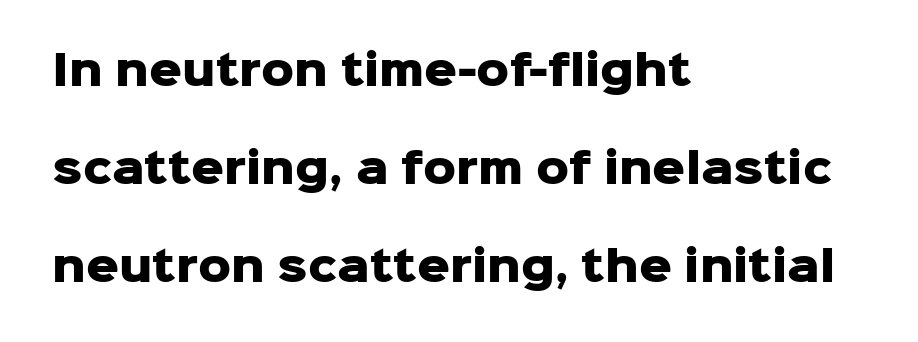
Is the block centered? No — it sits flush against the left margin. Letter spacing: default. Does the weight exceed regular? Yes, all the way to bold. Ascenders rise straight up at ninety degrees.
